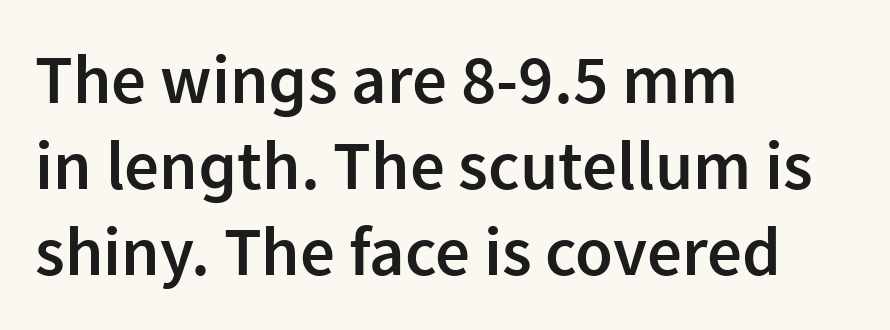
Q: Is the text bold? A: Semi-bold.
Q: Is the text italic (slanted)? A: No, it is upright.
Q: Is the typeface a serif or a sans-serif typeface? A: Sans-serif.
Q: Is the text underlined? A: No.
Q: How is the paragraph aligned? A: Left-aligned.
Q: Is the spacing between letters normal or unusually wide? A: Normal.
Q: Is the spacing between lines tight, normal or loose? A: Normal.
Q: Width (condensed, normal, or wide)? A: Normal.
Q: Stroke contrast? A: Low.
Q: x-height? A: Medium.
Q: Monospaced? A: No.
